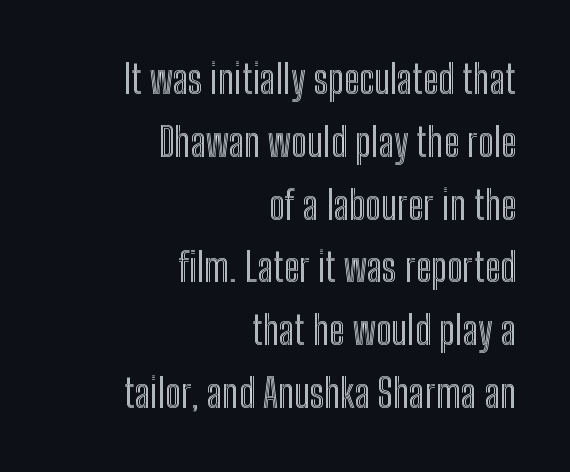
Q: Is the text italic (slanted)? A: No, it is upright.
Q: Is the text underlined? A: No.
Q: How is the paragraph aligned? A: Right-aligned.
Q: Is the spacing between letters normal or unusually wide? A: Normal.
Q: Is the spacing between lines tight, normal or loose? A: Normal.
Q: Width (condensed, normal, or wide)? A: Condensed.
Q: x-height? A: Medium.
Q: Monospaced? A: No.
